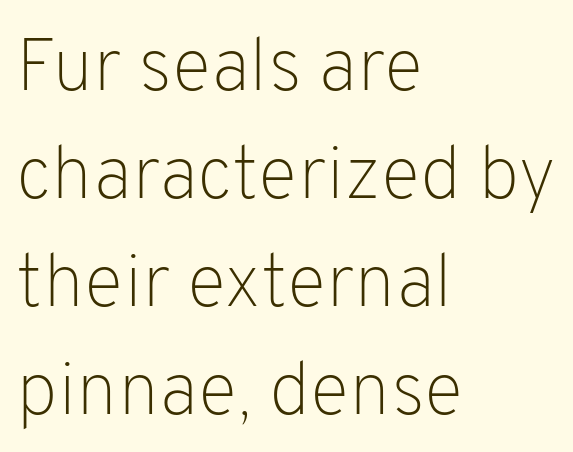
{"serif": "no", "italic": "no", "bold": "no", "weight": "light", "width": "normal", "stroke_contrast": "low", "x_height": "medium", "monospaced": "no", "underline": "no", "align": "left", "line_spacing": "normal", "line_spacing_ratio": 1.44, "letter_spacing": "normal", "letter_spacing_em": 0.0, "glyph_px": 75}
